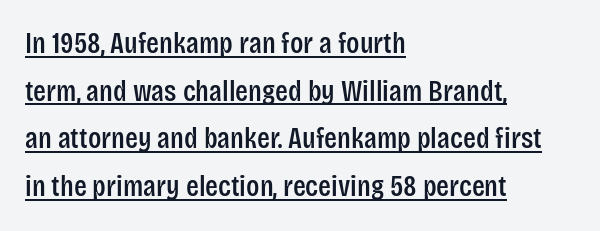
Q: Is the text italic (slanted)? A: No, it is upright.
Q: Is the typeface a serif or a sans-serif typeface? A: Sans-serif.
Q: Is the text underlined? A: Yes.
Q: How is the paragraph aligned? A: Left-aligned.
Q: Is the spacing between letters normal or unusually wide? A: Normal.
Q: Is the spacing between lines tight, normal or loose? A: Normal.
Q: Width (condensed, normal, or wide)? A: Condensed.
Q: Stroke contrast? A: Low.
Q: x-height? A: Large.
Q: Monospaced? A: No.
